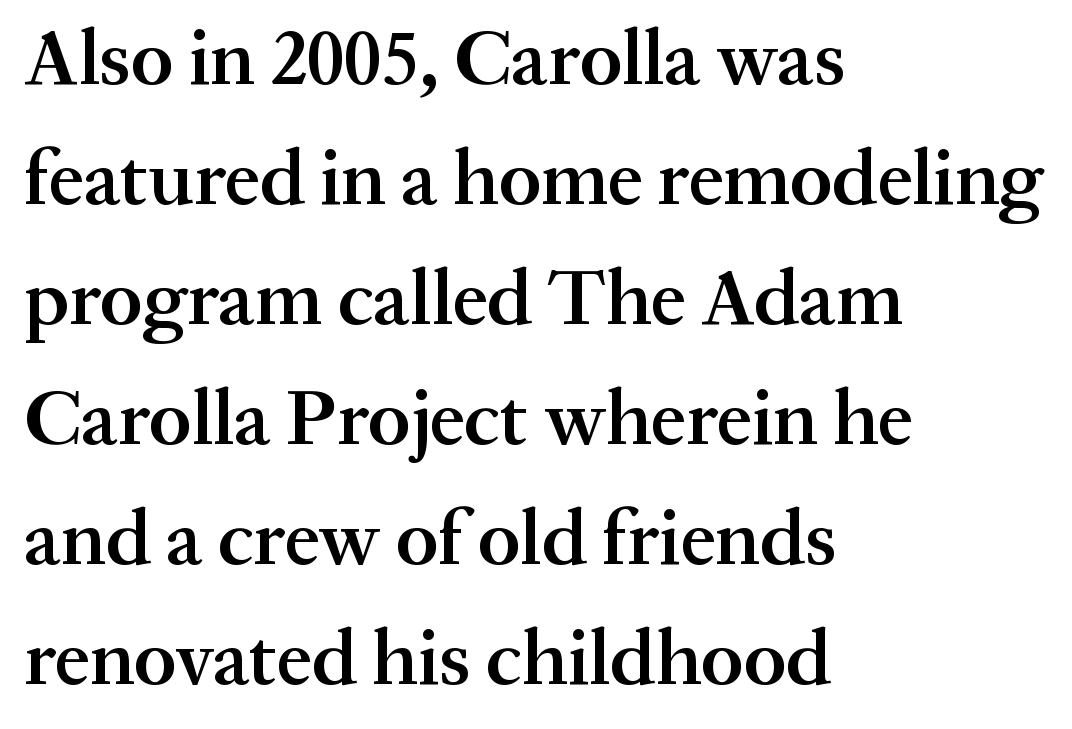
Q: Is the text bold? A: Semi-bold.
Q: Is the text italic (slanted)? A: No, it is upright.
Q: Is the typeface a serif or a sans-serif typeface? A: Serif.
Q: Is the text underlined? A: No.
Q: How is the paragraph aligned? A: Left-aligned.
Q: Is the spacing between letters normal or unusually wide? A: Normal.
Q: Is the spacing between lines tight, normal or loose? A: Normal.
Q: Width (condensed, normal, or wide)? A: Normal.
Q: Stroke contrast? A: Medium.
Q: x-height? A: Medium.
Q: Monospaced? A: No.
